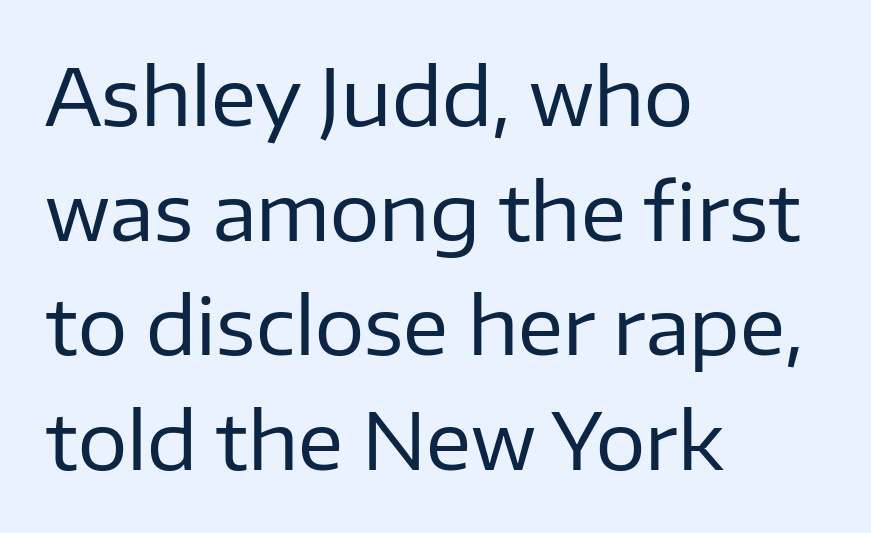
{"serif": "no", "italic": "no", "bold": "no", "weight": "regular", "width": "normal", "stroke_contrast": "low", "x_height": "medium", "monospaced": "no", "underline": "no", "align": "left", "line_spacing": "normal", "line_spacing_ratio": 1.47, "letter_spacing": "normal", "letter_spacing_em": 0.0, "glyph_px": 78}
